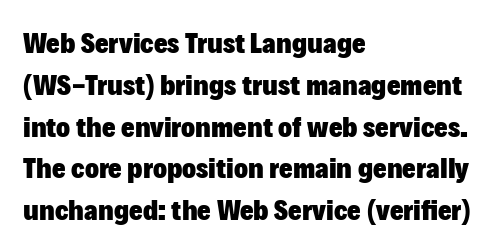
Q: Is the text bold? A: Yes.
Q: Is the text italic (slanted)? A: No, it is upright.
Q: Is the typeface a serif or a sans-serif typeface? A: Sans-serif.
Q: Is the text underlined? A: No.
Q: How is the paragraph aligned? A: Left-aligned.
Q: Is the spacing between letters normal or unusually wide? A: Normal.
Q: Is the spacing between lines tight, normal or loose? A: Normal.
Q: Width (condensed, normal, or wide)? A: Normal.
Q: Stroke contrast? A: Low.
Q: x-height? A: Medium.
Q: Monospaced? A: No.
